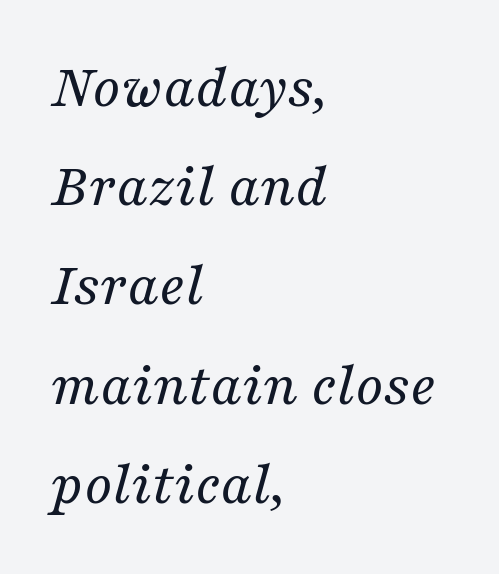
Q: Is the text bold? A: No.
Q: Is the text italic (slanted)? A: Yes, it leans right by about 16 degrees.
Q: Is the typeface a serif or a sans-serif typeface? A: Serif.
Q: Is the text underlined? A: No.
Q: How is the paragraph aligned? A: Left-aligned.
Q: Is the spacing between letters normal or unusually wide? A: Normal.
Q: Is the spacing between lines tight, normal or loose? A: Normal.
Q: Width (condensed, normal, or wide)? A: Normal.
Q: Stroke contrast? A: Medium.
Q: x-height? A: Medium.
Q: Monospaced? A: No.
